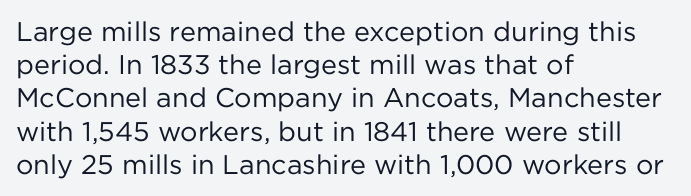
The image shows 27 px text type, upright; set left-aligned, line spacing 1.23x, normal letter spacing, not underlined.
